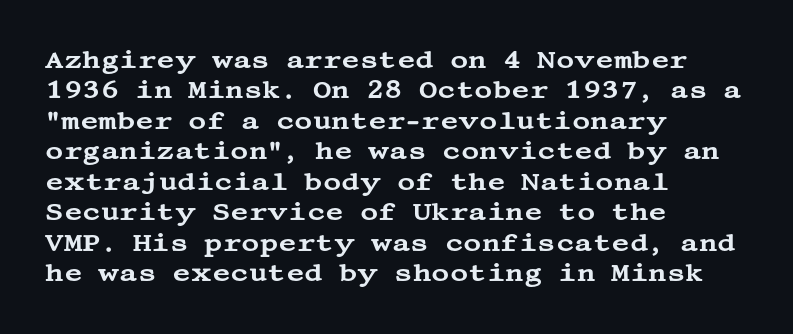
The image shows 25 px text type, upright; set left-aligned, line spacing 1.22x, normal letter spacing, not underlined.
